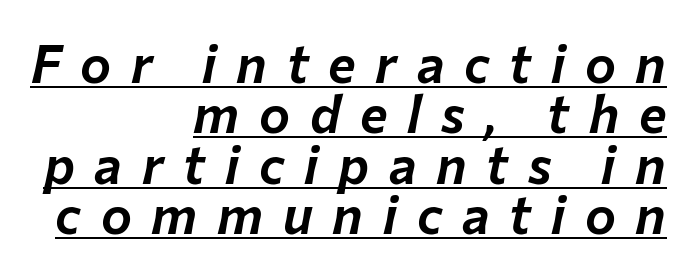
The image shows 52 px text type, italic (leaning right); set right-aligned, tight line spacing (0.97x), unusually wide letter spacing (+0.38 em), underlined; low stroke contrast and a medium x-height.
